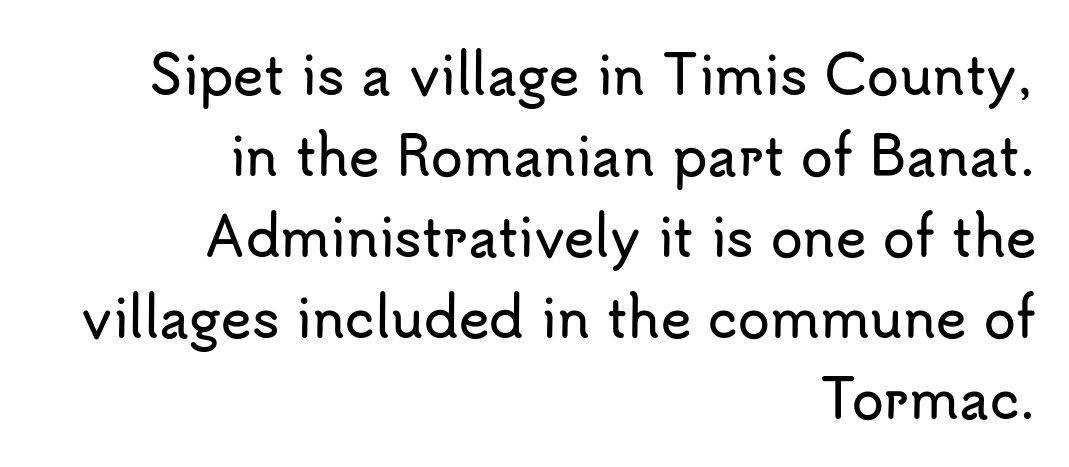
Q: Is the text italic (slanted)? A: No, it is upright.
Q: Is the typeface a serif or a sans-serif typeface? A: Sans-serif.
Q: Is the text underlined? A: No.
Q: How is the paragraph aligned? A: Right-aligned.
Q: Is the spacing between letters normal or unusually wide? A: Normal.
Q: Is the spacing between lines tight, normal or loose? A: Normal.
Q: Width (condensed, normal, or wide)? A: Normal.
Q: Stroke contrast? A: Low.
Q: x-height? A: Small.
Q: Monospaced? A: No.
